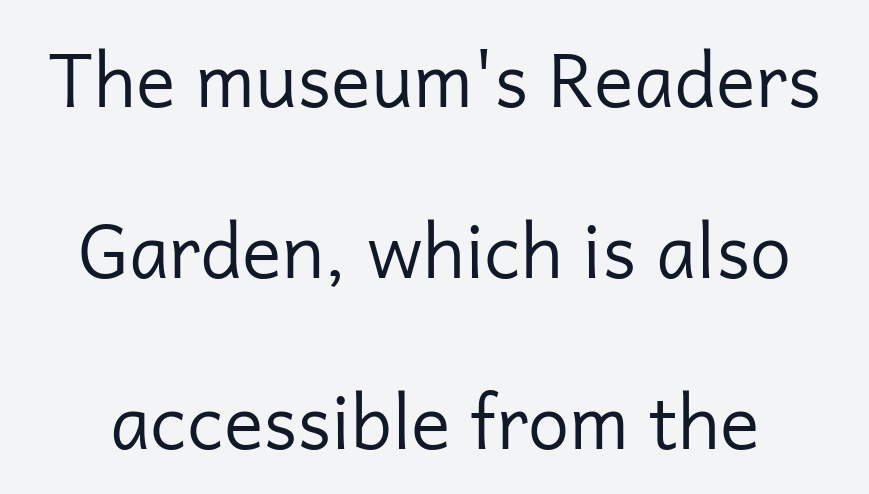
The image shows 74 px regular-weight sans-serif type, upright; set loose line spacing (2.31x), normal letter spacing, not underlined; low stroke contrast and a medium x-height.
